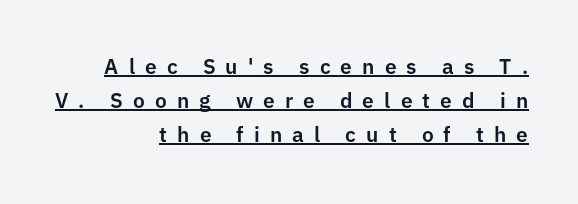
Q: Is the text italic (slanted)? A: No, it is upright.
Q: Is the text underlined? A: Yes.
Q: How is the paragraph aligned? A: Right-aligned.
Q: Is the spacing between letters normal or unusually wide? A: Unusually wide.
Q: Is the spacing between lines tight, normal or loose? A: Normal.
